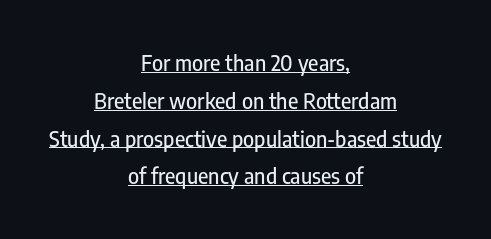
This rendering uses center alignment, leaving both contours irregular but symmetric. How are the letters spaced? Ordinarily, with no added tracking. Underlined type. The axis of the letterforms is exactly vertical.
